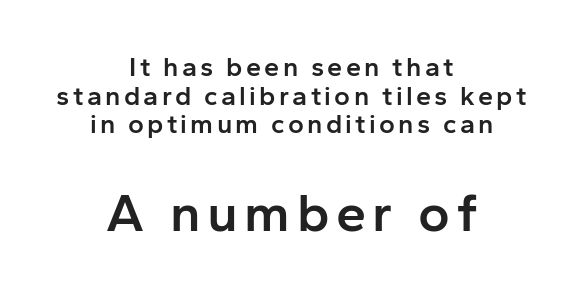
{"serif": "no", "italic": "no", "bold": "semi", "weight": "semibold", "width": "normal", "stroke_contrast": "low", "x_height": "medium", "monospaced": "no", "underline": "no", "align": "center", "line_spacing": "tight", "line_spacing_ratio": 1.06, "larger_block": "second", "size_ratio": 2.0, "glyph_px": 54}
